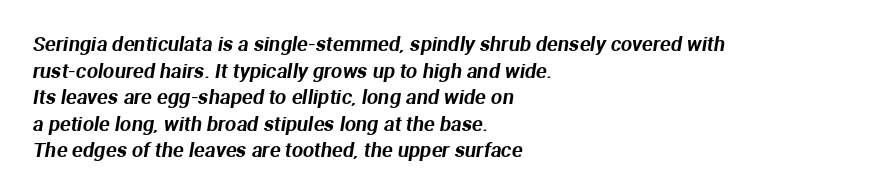
The image shows 20 px text type; set left-aligned, normal line spacing (1.33x), normal letter spacing, not underlined.
